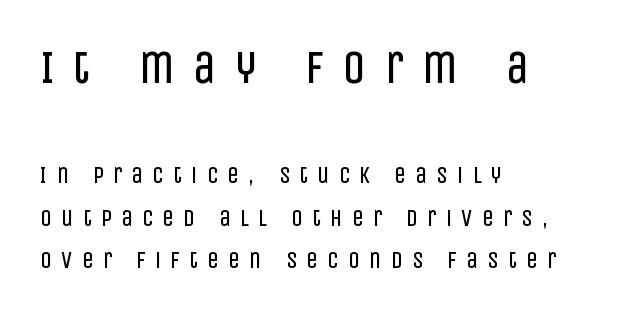
The image shows 46 px regular-weight, condensed sans-serif type, upright; set left-aligned, line spacing 1.84x, unusually wide letter spacing (+0.41 em), not underlined; the first (top) block is 2.0x larger; low stroke contrast and a large x-height.
